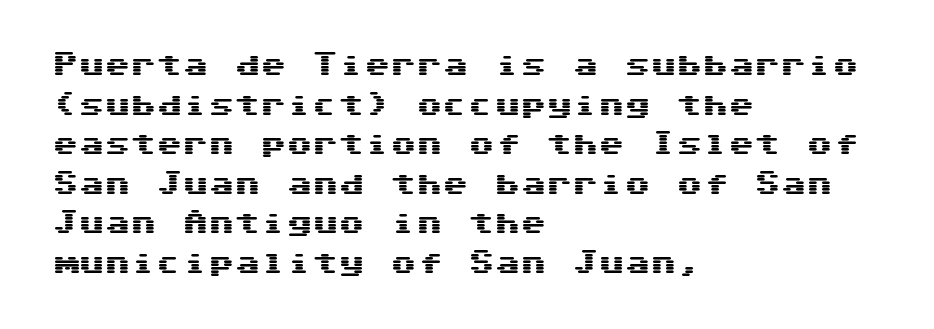
The image shows 26 px text type, upright; set left-aligned, normal line spacing (1.52x), normal letter spacing, not underlined.
